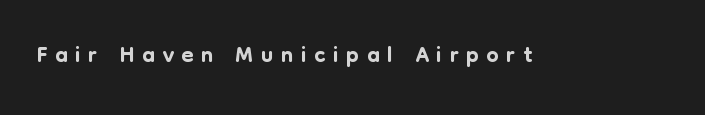
Do the letters lean? They stand straight. The letters advance in unequal steps, a hallmark of proportional type. The words here are not underlined. These lines are composed in type without serifs. In terms of letterspacing, this is a distinctly airy, spread setting.
